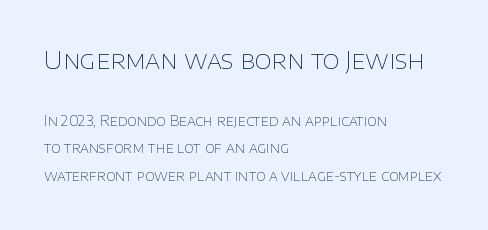
Is the lower block the larger one? No — the upper block carries the bigger type. The letters sit at their default tracking, neither squeezed nor spread. Nope, not italic — everything's standing straight. A quiet, ordinary-to-light weight characterises the typeface.
